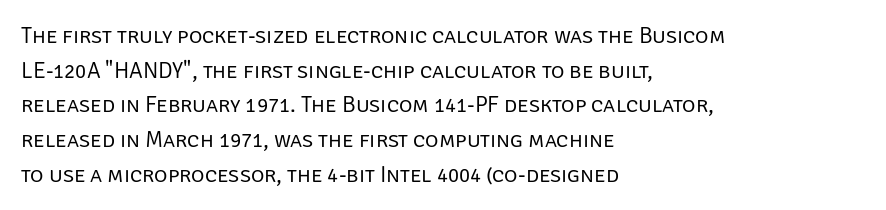
Q: Is the text bold? A: No.
Q: Is the text italic (slanted)? A: No, it is upright.
Q: Is the text underlined? A: No.
Q: How is the paragraph aligned? A: Left-aligned.
Q: Is the spacing between letters normal or unusually wide? A: Normal.
Q: Is the spacing between lines tight, normal or loose? A: Normal.
